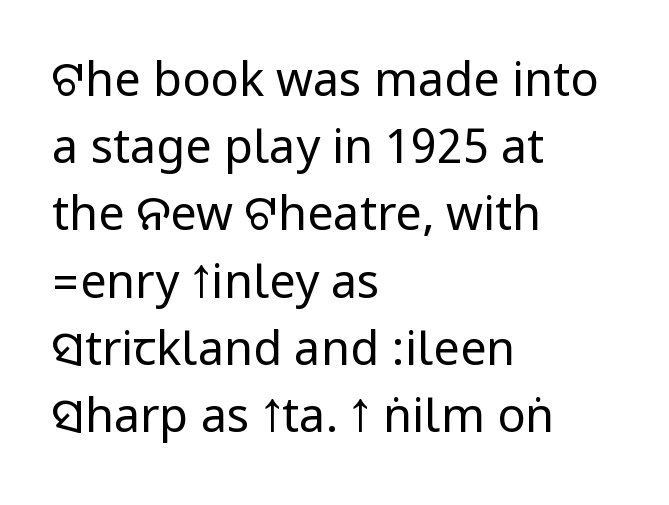
Successive baselines arrive at the customary interval. Tall strokes in this sample are plumb rather than angled. Every row of glyphs begins at an identical x-position on the left. Check the space under the baseline: it is left empty. The type is set solid horizontally, with unmodified tracking.
